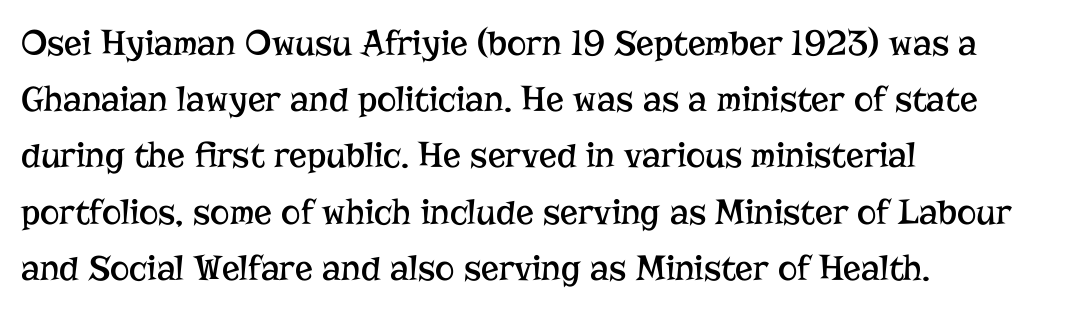
Nothing unusual about the tracking: characters are spaced as the font intends. Caption: multi-line text, flush left, ragged right. Caption: face not bold, strokes unweighted. Serif or sans? Serif — the stroke terminals have little feet. Letters rest on an invisible, unmarked baseline. A typesetter would call this proportional, since set widths differ per character.
